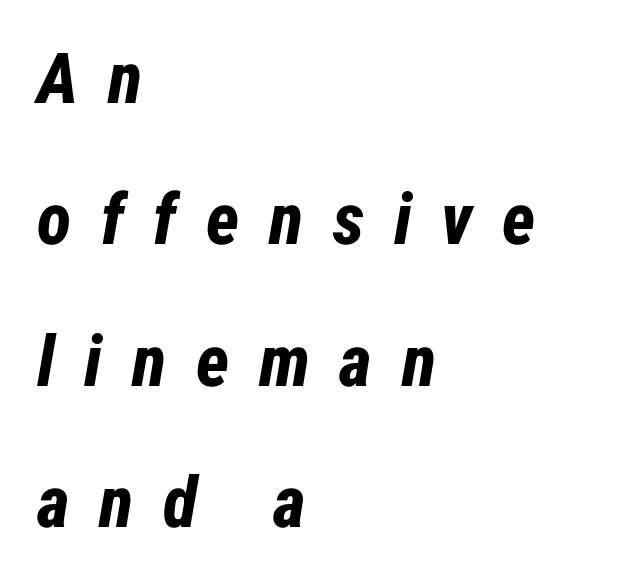
Rule under the text: the space is simply empty. Interline gaps are noticeably wide in this sample. The letters advance in unequal steps, a hallmark of proportional type. Alignment: flush left. Observe the wide spacing: letters keep a clear distance from each other.
